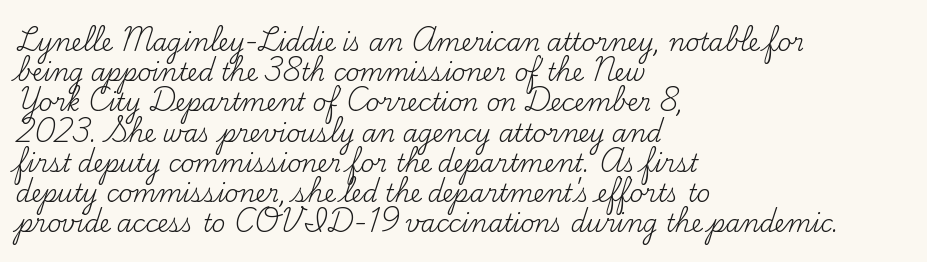
The image shows 24 px text type; set left-aligned, normal line spacing (1.26x), normal letter spacing, not underlined.
